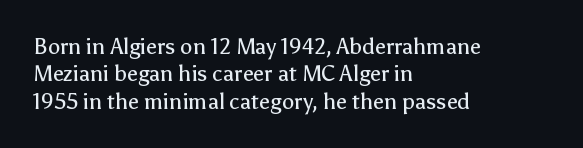
{"italic": "no", "bold": "no", "underline": "no", "align": "left", "line_spacing": "normal", "line_spacing_ratio": 1.25, "letter_spacing": "normal", "letter_spacing_em": 0.0, "glyph_px": 22}
